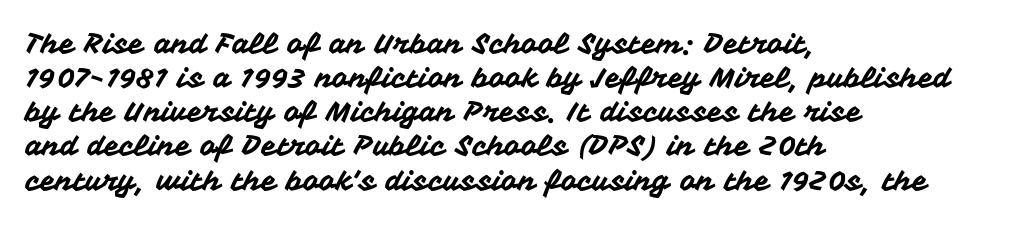
{"serif": "no", "width": "normal", "stroke_contrast": "medium", "x_height": "medium", "monospaced": "no", "underline": "no", "align": "left", "line_spacing_ratio": 1.22, "letter_spacing": "normal", "letter_spacing_em": 0.0, "glyph_px": 28}
